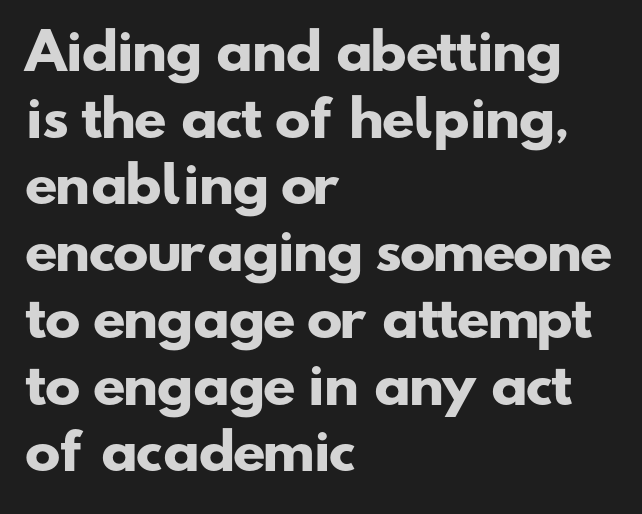
Note the varied advance widths — an 'i' is clearly narrower than an 'm'. A student would call this left alignment; a typographer would say flush left, rag right. Horizontal bands of white between lines are of average thickness. Just letters on the line, the space beneath them empty. Here the glyphs are tracked normally, forming tight word shapes.
